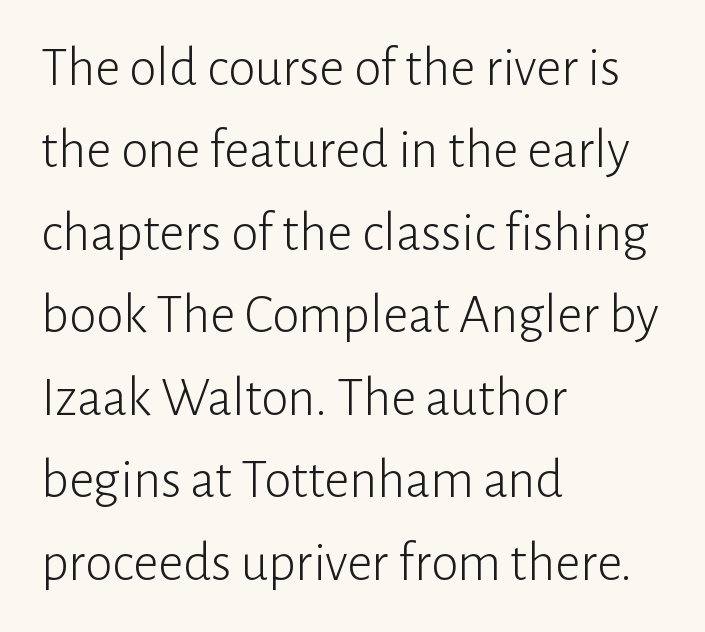
{"serif": "no", "italic": "no", "bold": "no", "weight": "light", "width": "normal", "stroke_contrast": "low", "x_height": "medium", "monospaced": "no", "underline": "no", "align": "left", "line_spacing": "normal", "line_spacing_ratio": 1.5, "letter_spacing": "normal", "letter_spacing_em": 0.0, "glyph_px": 55}
